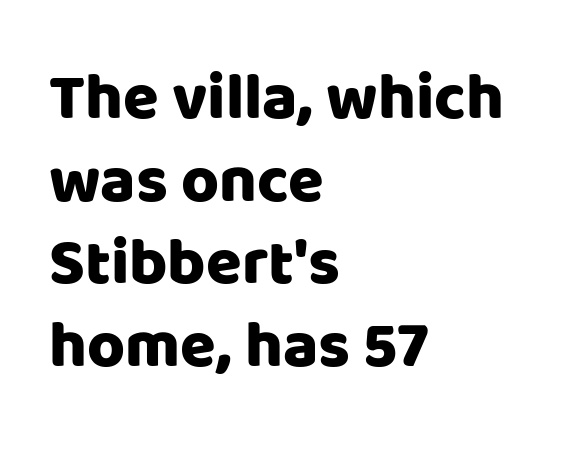
Q: Is the text italic (slanted)? A: No, it is upright.
Q: Is the typeface a serif or a sans-serif typeface? A: Sans-serif.
Q: Is the text underlined? A: No.
Q: How is the paragraph aligned? A: Left-aligned.
Q: Is the spacing between letters normal or unusually wide? A: Normal.
Q: Is the spacing between lines tight, normal or loose? A: Normal.
Q: Width (condensed, normal, or wide)? A: Normal.
Q: Stroke contrast? A: Low.
Q: x-height? A: Large.
Q: Monospaced? A: No.
